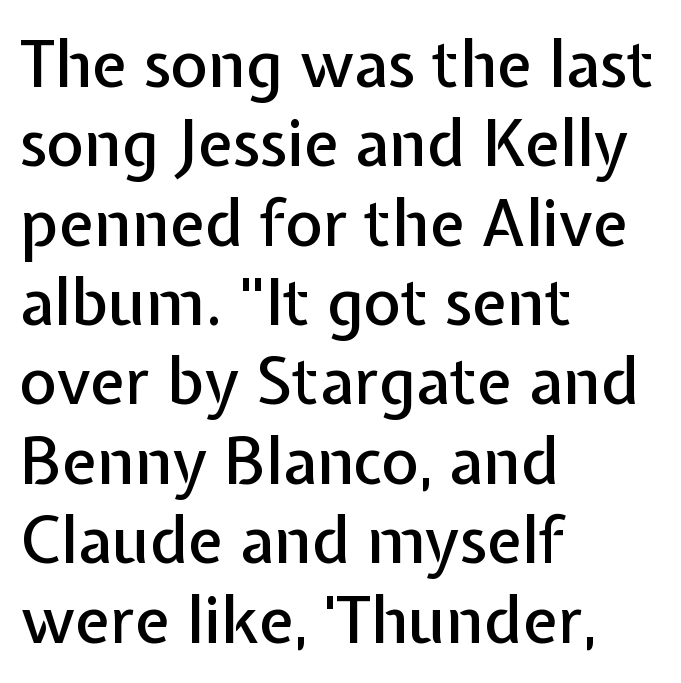
{"serif": "no", "italic": "no", "width": "normal", "stroke_contrast": "low", "x_height": "medium", "monospaced": "no", "underline": "no", "align": "left", "line_spacing_ratio": 1.24, "letter_spacing": "normal", "letter_spacing_em": 0.0, "glyph_px": 64}
